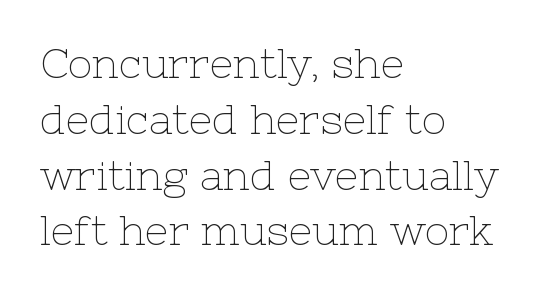
The image shows 41 px thin serif type, upright; set left-aligned, normal line spacing (1.36x), normal letter spacing, not underlined; low stroke contrast and a medium x-height.
